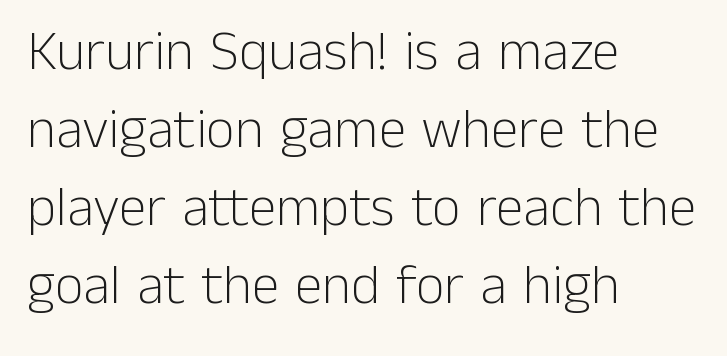
{"serif": "no", "italic": "no", "bold": "no", "weight": "light", "width": "normal", "stroke_contrast": "low", "x_height": "medium", "monospaced": "no", "underline": "no", "align": "left", "line_spacing": "normal", "line_spacing_ratio": 1.39, "letter_spacing": "normal", "letter_spacing_em": 0.0, "glyph_px": 56}
